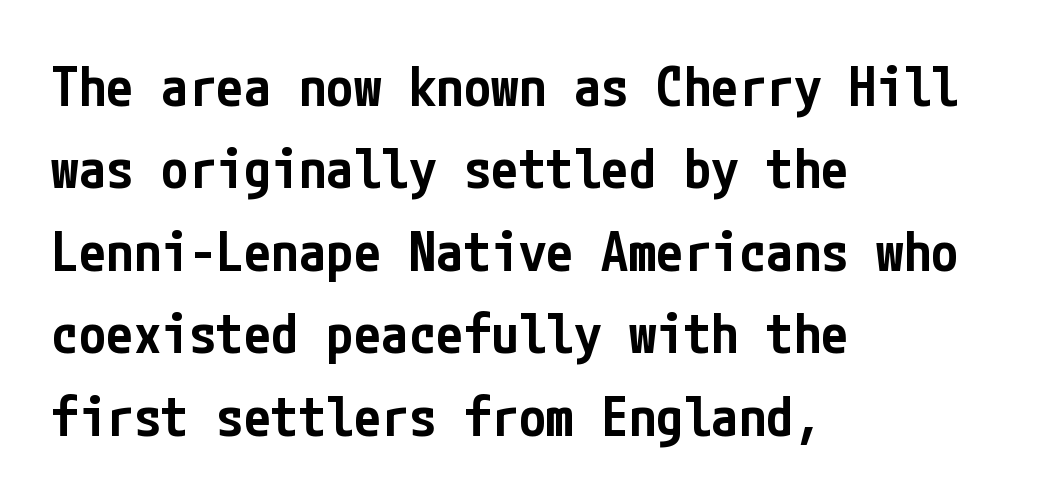
Look at the stroke-to-counter ratio: somewhat heavy, a semibold. The passage is arranged the way most books set body copy — flush left. Beneath every word, the page is bare. In terms of letterspacing, this is plain default setting. The letters stand upright; this is a roman face.
